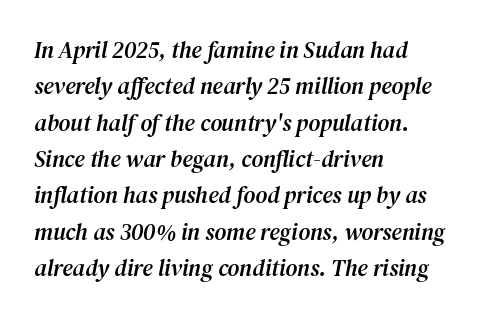
Q: Is the text italic (slanted)? A: Yes, it leans right by about 12 degrees.
Q: Is the text underlined? A: No.
Q: How is the paragraph aligned? A: Left-aligned.
Q: Is the spacing between letters normal or unusually wide? A: Normal.
Q: Is the spacing between lines tight, normal or loose? A: Normal.
